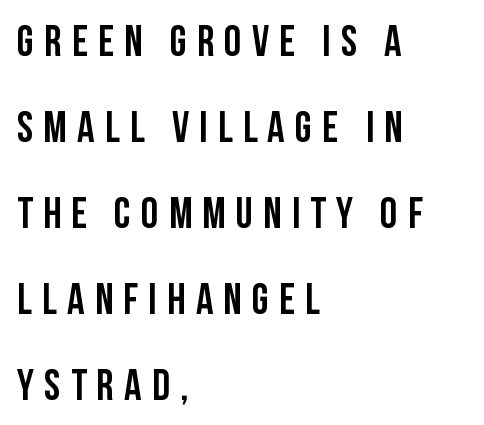
The image shows 43 px semibold, condensed sans-serif type, upright; set left-aligned, loose line spacing (2.0x), unusually wide letter spacing (+0.24 em), not underlined; low stroke contrast and a large x-height.
